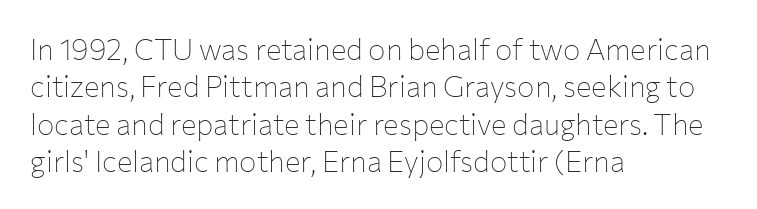
The image shows 29 px thin sans-serif type, upright; set left-aligned, normal line spacing (1.29x), normal letter spacing, not underlined; low stroke contrast and a medium x-height.
